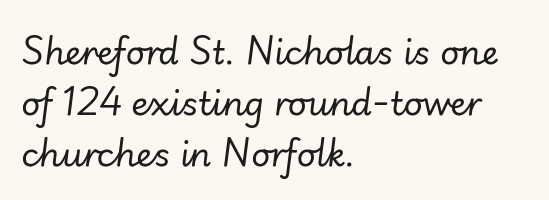
The image shows 33 px regular-weight type, italic (leaning right); set left-aligned, normal line spacing (1.54x), normal letter spacing, not underlined; low stroke contrast and a small x-height.
